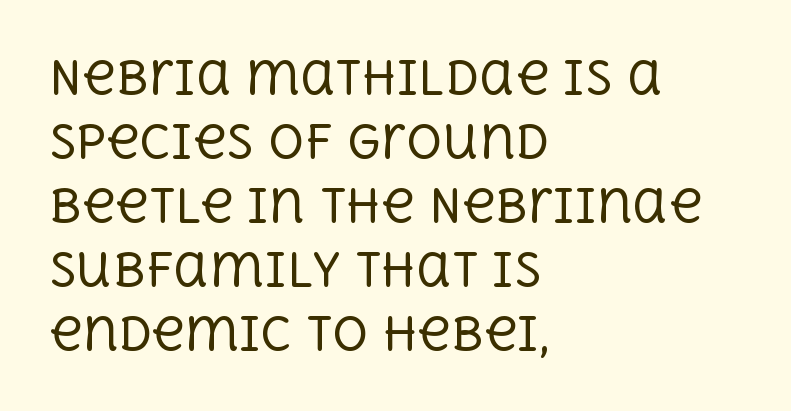
Q: Is the text bold? A: No.
Q: Is the text italic (slanted)? A: No, it is upright.
Q: Is the typeface a serif or a sans-serif typeface? A: Serif.
Q: Is the text underlined? A: No.
Q: How is the paragraph aligned? A: Left-aligned.
Q: Is the spacing between letters normal or unusually wide? A: Normal.
Q: Is the spacing between lines tight, normal or loose? A: Normal.
Q: Width (condensed, normal, or wide)? A: Normal.
Q: x-height? A: Large.
Q: Monospaced? A: No.
